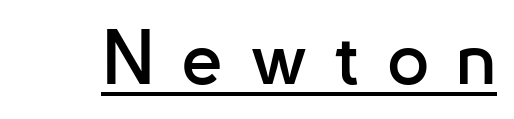
Q: Is the text italic (slanted)? A: No, it is upright.
Q: Is the typeface a serif or a sans-serif typeface? A: Sans-serif.
Q: Is the text underlined? A: Yes.
Q: Is the spacing between letters normal or unusually wide? A: Unusually wide.
Q: Width (condensed, normal, or wide)? A: Normal.
Q: Stroke contrast? A: Low.
Q: x-height? A: Small.
Q: Monospaced? A: No.
